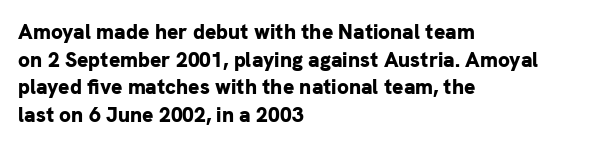
The image shows 21 px bold type, upright; set left-aligned, normal line spacing (1.31x), normal letter spacing, not underlined.
